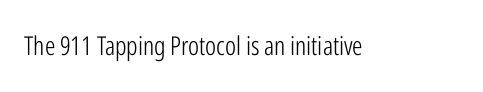
Q: Is the text bold? A: No.
Q: Is the text italic (slanted)? A: No, it is upright.
Q: Is the text underlined? A: No.
Q: Is the spacing between letters normal or unusually wide? A: Normal.
